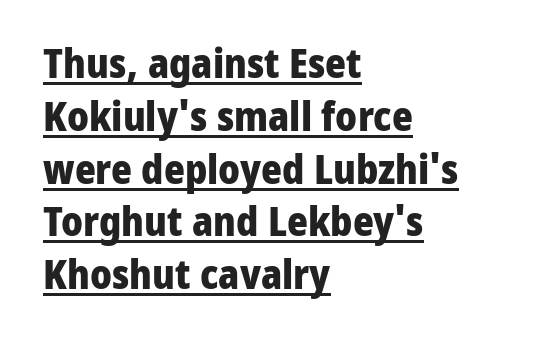
Q: Is the text bold? A: Yes.
Q: Is the text italic (slanted)? A: No, it is upright.
Q: Is the typeface a serif or a sans-serif typeface? A: Sans-serif.
Q: Is the text underlined? A: Yes.
Q: How is the paragraph aligned? A: Left-aligned.
Q: Is the spacing between letters normal or unusually wide? A: Normal.
Q: Is the spacing between lines tight, normal or loose? A: Normal.
Q: Width (condensed, normal, or wide)? A: Normal.
Q: Stroke contrast? A: Low.
Q: x-height? A: Medium.
Q: Monospaced? A: No.
